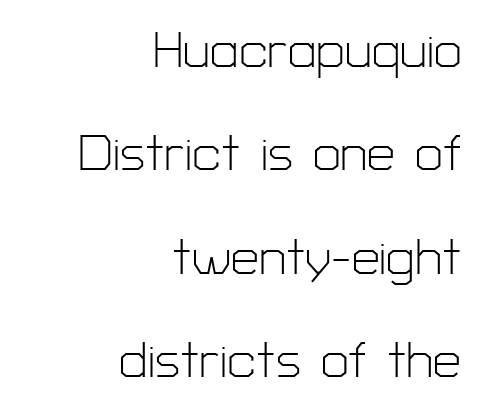
Q: Is the text bold? A: No.
Q: Is the text italic (slanted)? A: No, it is upright.
Q: Is the typeface a serif or a sans-serif typeface? A: Sans-serif.
Q: Is the text underlined? A: No.
Q: How is the paragraph aligned? A: Right-aligned.
Q: Is the spacing between letters normal or unusually wide? A: Normal.
Q: Is the spacing between lines tight, normal or loose? A: Loose.
Q: Width (condensed, normal, or wide)? A: Normal.
Q: Stroke contrast? A: Low.
Q: x-height? A: Medium.
Q: Monospaced? A: No.
